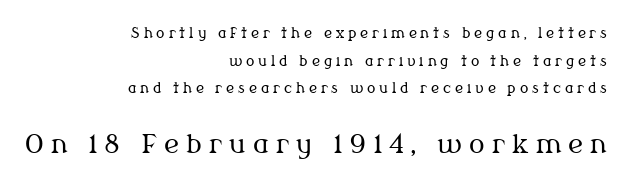
Reading top to bottom, the characters get bigger at the block break. This rendering features lettering with no underline. The typesetting does not lean heavy: it is not bold. The typesetter chose a ragged-left arrangement here. The font's upright variant was chosen for this text.
